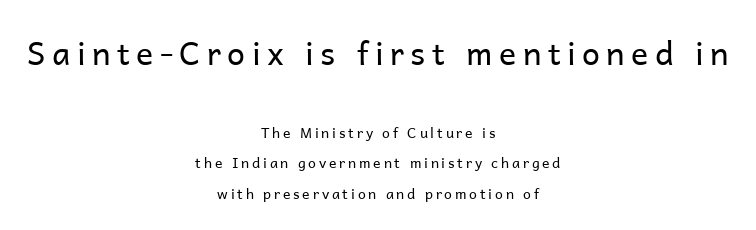
Q: Is the text bold? A: No.
Q: Is the text italic (slanted)? A: No, it is upright.
Q: Is the typeface a serif or a sans-serif typeface? A: Sans-serif.
Q: Is the text underlined? A: No.
Q: How is the paragraph aligned? A: Centered.
Q: Is the spacing between letters normal or unusually wide? A: Unusually wide.
Q: Is the spacing between lines tight, normal or loose? A: Loose.
Q: Which block of text is set in a larger size, the first (top) or the second (bottom)? A: The first (top) one.
Q: Width (condensed, normal, or wide)? A: Normal.
Q: Stroke contrast? A: Low.
Q: x-height? A: Medium.
Q: Monospaced? A: No.
